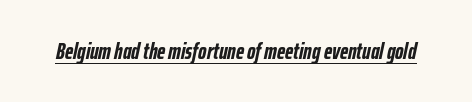
{"italic": "yes", "lean": "right", "slant_degrees": 12, "bold": "yes", "underline": "yes", "letter_spacing": "normal", "letter_spacing_em": 0.0, "glyph_px": 23}
